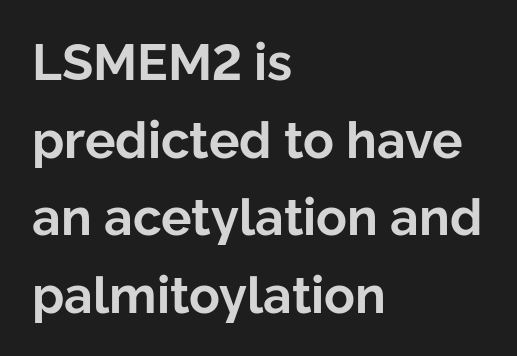
Descender tails drop into unmarked territory. Short note: letters normally spaced. Left-aligned paragraph, ragged on the right. Heavy, bold letterforms. The specimen reads as upright at a glance. Quick note: interline space is typical.
